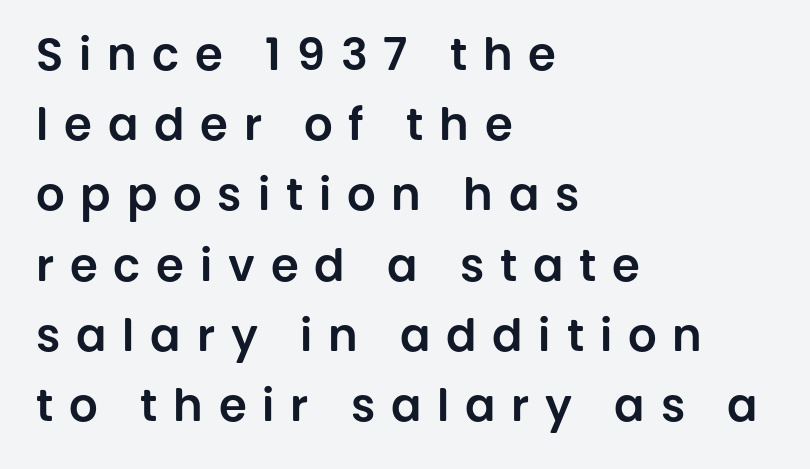
The image shows 45 px sans-serif type, upright; set left-aligned, normal line spacing (1.56x), unusually wide letter spacing (+0.35 em), not underlined; low stroke contrast and a large x-height.
